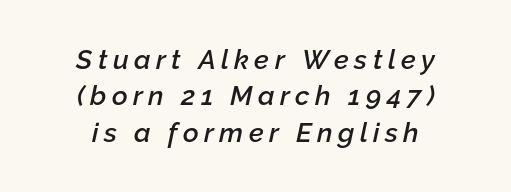
Q: Is the text bold? A: Semi-bold.
Q: Is the text italic (slanted)? A: Yes, it leans right by about 12 degrees.
Q: Is the text underlined? A: No.
Q: How is the paragraph aligned? A: Centered.
Q: Is the spacing between letters normal or unusually wide? A: Unusually wide.
Q: Is the spacing between lines tight, normal or loose? A: Normal.
